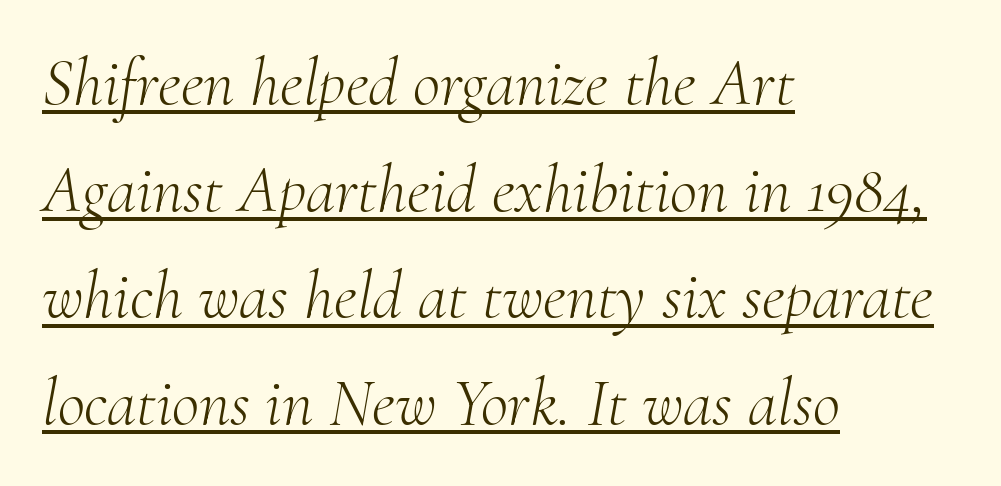
Posture: slanted. Characters follow at the spacing the type designer built in. To sum up the face: it has serifs. No extra ink here — the face is not bold. This rendering features underlined lettering.
